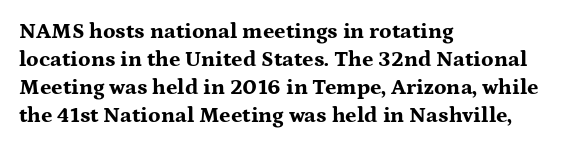
The axis of the letterforms is exactly vertical. Leftover space on each line is placed entirely after the last word. Each row of text sits above clean, open space. Students, note that the glyphs here touch the page at normal intervals.
